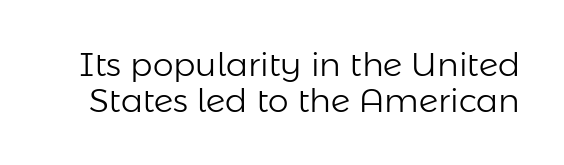
{"serif": "no", "italic": "no", "bold": "no", "weight": "light", "width": "normal", "stroke_contrast": "low", "x_height": "medium", "monospaced": "no", "underline": "no", "line_spacing": "tight", "line_spacing_ratio": 1.08, "letter_spacing": "normal", "letter_spacing_em": 0.0, "glyph_px": 33}
